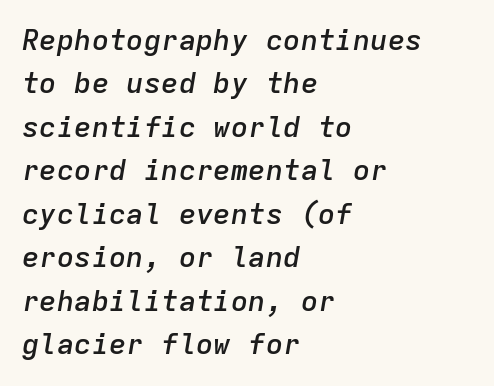
Tracking value appears to be zero — textbook default spacing. The compositor pushed each line to the left boundary. Caption: semibold face, moderately heavy strokes. Emphasis-style slanted type is in use. Interline gaps are of average width in this sample.
